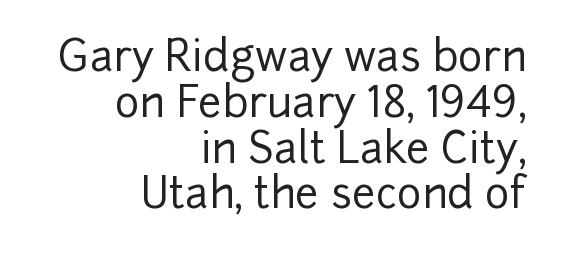
Q: Is the text italic (slanted)? A: No, it is upright.
Q: Is the typeface a serif or a sans-serif typeface? A: Sans-serif.
Q: Is the text underlined? A: No.
Q: How is the paragraph aligned? A: Right-aligned.
Q: Is the spacing between letters normal or unusually wide? A: Normal.
Q: Is the spacing between lines tight, normal or loose? A: Tight.
Q: Width (condensed, normal, or wide)? A: Normal.
Q: Stroke contrast? A: Low.
Q: x-height? A: Medium.
Q: Monospaced? A: No.
